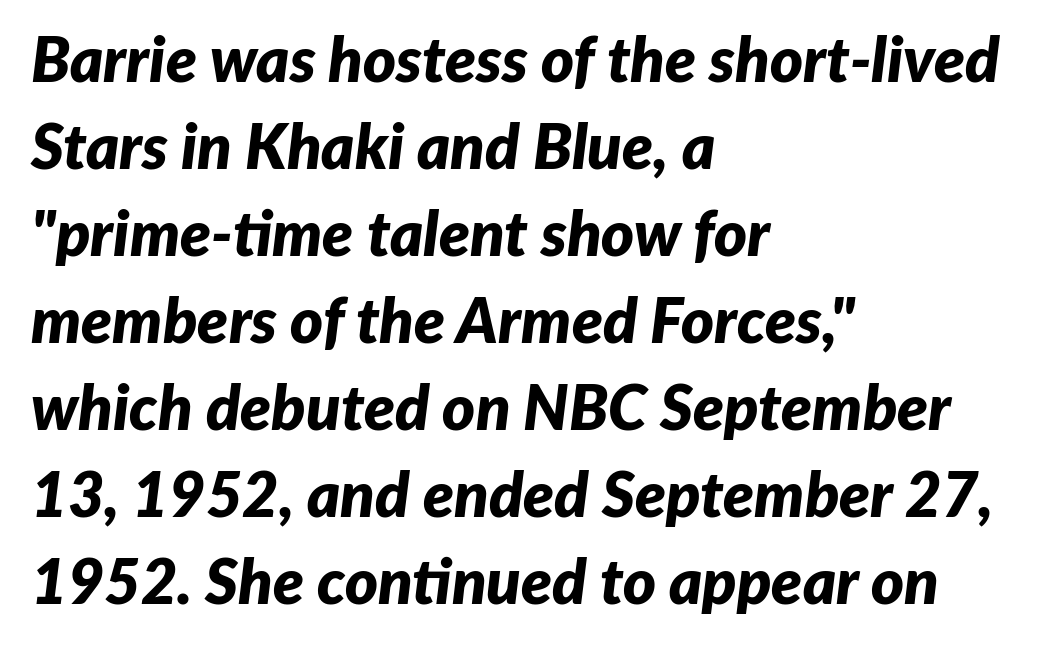
The image shows 63 px bold type, italic (leaning right); set left-aligned, normal line spacing (1.38x), normal letter spacing, not underlined; low stroke contrast and a medium x-height.
